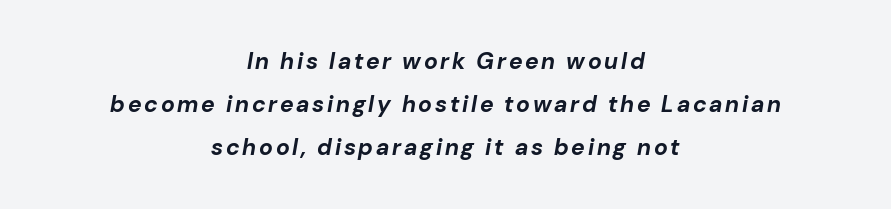
The image shows 23 px bold type, italic (leaning right); set centered, line spacing 1.86x, not underlined.
